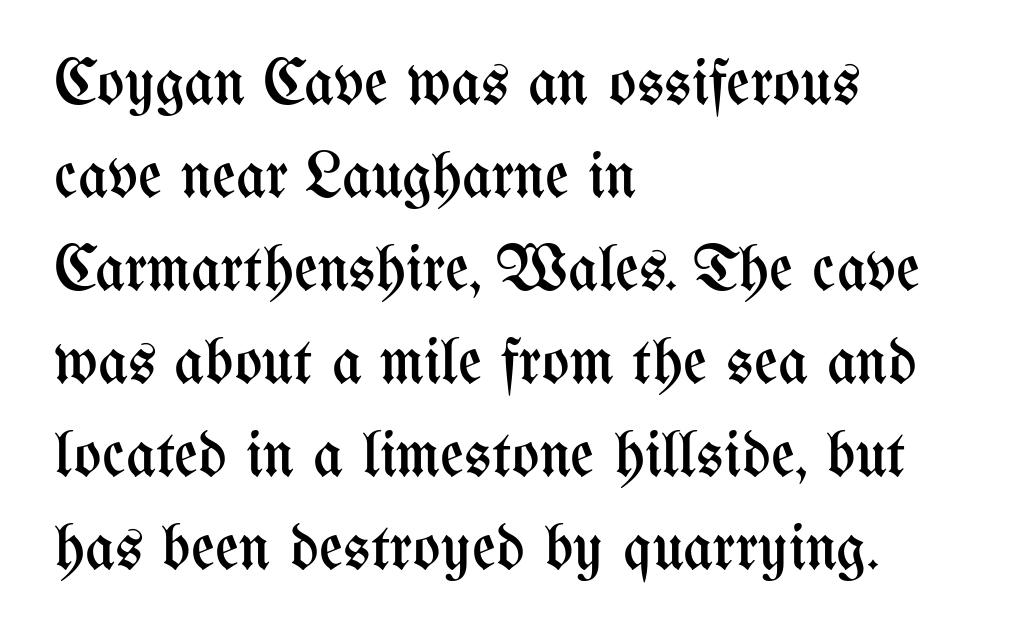
Leading: standard. Line starts are locked; line ends wander. The letters advance in unequal steps, a hallmark of proportional type. The passage shown is not bold in any degree. The lettering stays uniformly vertical, giving the passage a roman look. Honestly, there is no underline to notice here at all.
